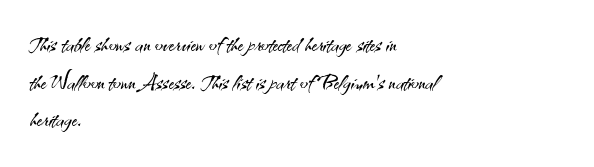
{"serif": "no", "bold": "no", "weight": "light", "width": "normal", "stroke_contrast": "medium", "x_height": "small", "monospaced": "no", "underline": "no", "align": "left", "line_spacing": "normal", "line_spacing_ratio": 1.3, "letter_spacing": "normal", "letter_spacing_em": 0.0, "glyph_px": 29}
